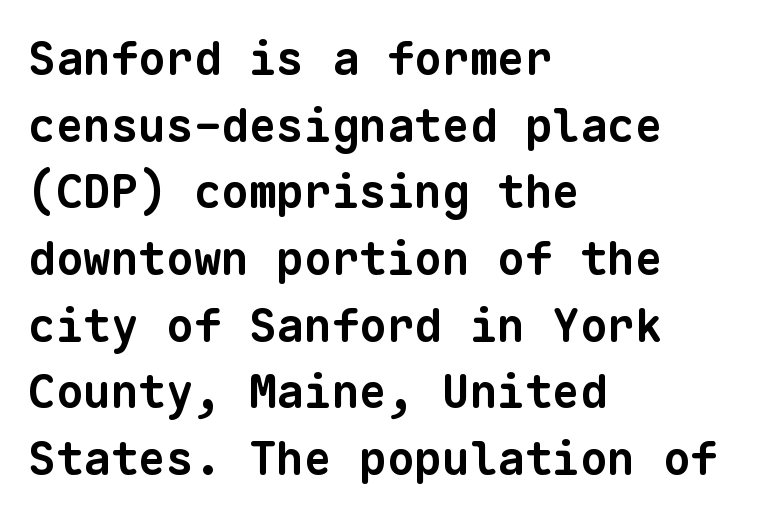
The image shows 46 px bold sans-serif type, monospaced; set left-aligned, normal line spacing (1.45x), normal letter spacing, not underlined; low stroke contrast and a medium x-height.
